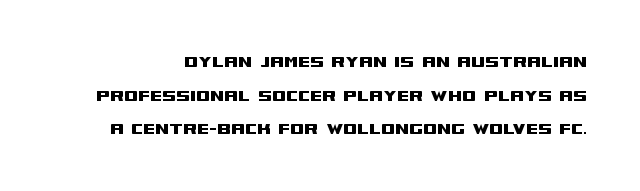
{"italic": "no", "underline": "no", "line_spacing": "normal", "line_spacing_ratio": 1.68, "letter_spacing": "normal", "letter_spacing_em": 0.0, "glyph_px": 20}
